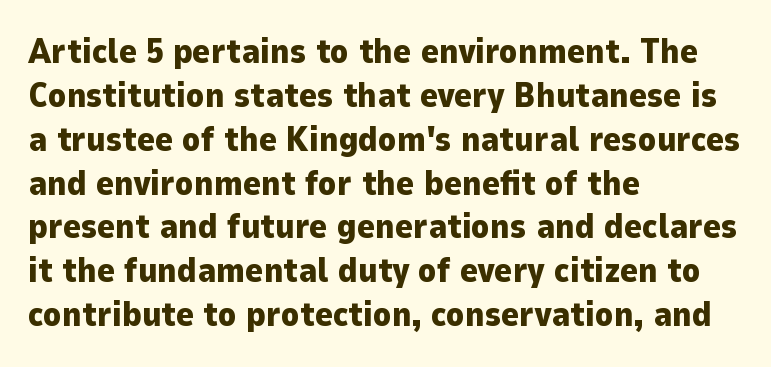
Q: Is the text bold? A: Yes.
Q: Is the text italic (slanted)? A: No, it is upright.
Q: Is the typeface a serif or a sans-serif typeface? A: Sans-serif.
Q: Is the text underlined? A: No.
Q: How is the paragraph aligned? A: Left-aligned.
Q: Is the spacing between letters normal or unusually wide? A: Normal.
Q: Is the spacing between lines tight, normal or loose? A: Normal.
Q: Width (condensed, normal, or wide)? A: Normal.
Q: Stroke contrast? A: Low.
Q: x-height? A: Medium.
Q: Monospaced? A: No.
